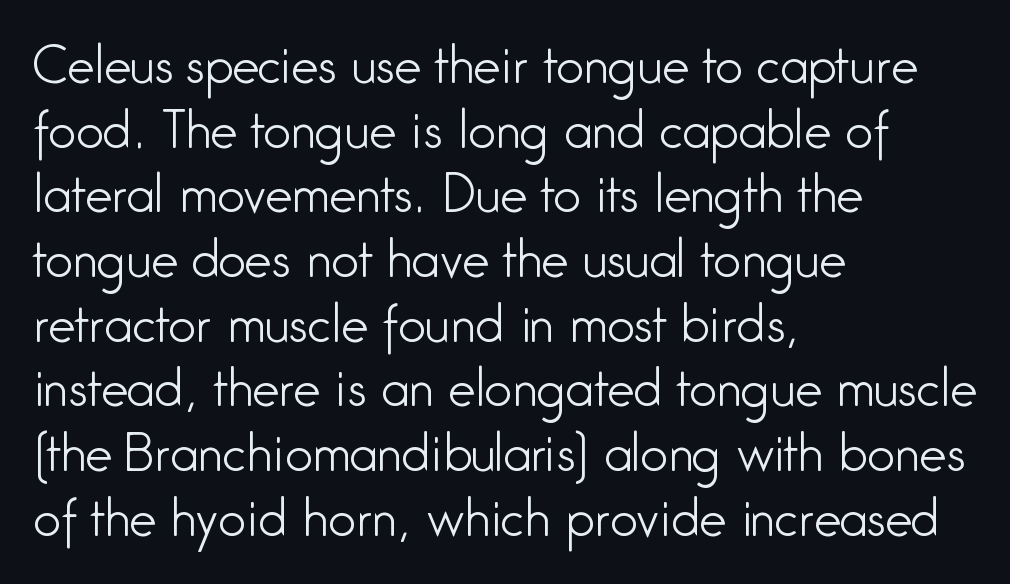
{"serif": "no", "italic": "no", "bold": "no", "weight": "light", "width": "condensed", "stroke_contrast": "low", "x_height": "medium", "monospaced": "no", "underline": "no", "align": "left", "line_spacing": "normal", "line_spacing_ratio": 1.32, "letter_spacing": "normal", "letter_spacing_em": 0.0, "glyph_px": 49}
